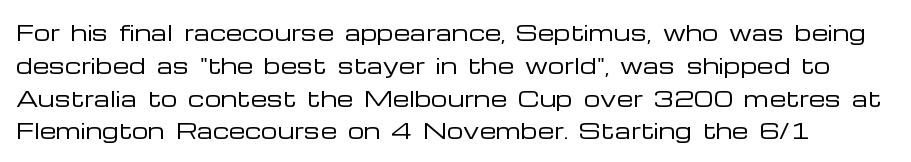
Q: Is the text bold? A: No.
Q: Is the text italic (slanted)? A: No, it is upright.
Q: Is the text underlined? A: No.
Q: Is the spacing between letters normal or unusually wide? A: Normal.
Q: Is the spacing between lines tight, normal or loose? A: Normal.
